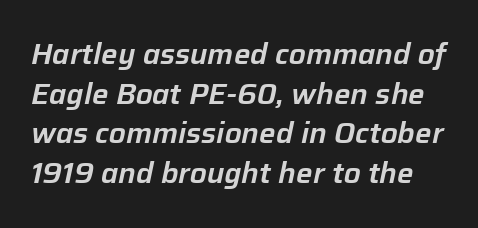
The specimen reads as italic at a glance. The passage shown is typed in a proportional face where columns would drift. Tracking here is standard; glyphs follow each other at the usual distance. Anything drawn beneath the words? Only blank space. The line-height multiplier appears to be the usual default.
